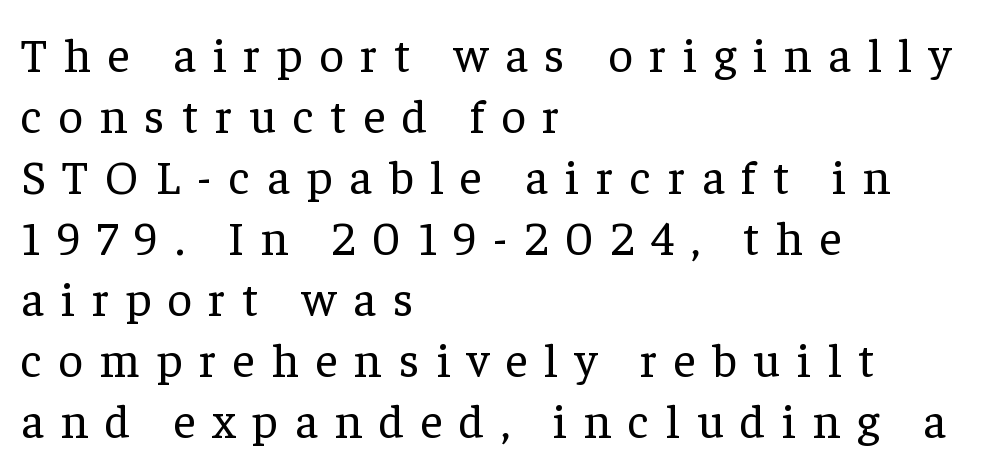
Heft: none added — not bold. Interline gaps are of average width in this sample. Just letters on the line, the space beneath them empty. The type sits square on the baseline with zero lean. Is this a sans? No — the strokes have serifs.
